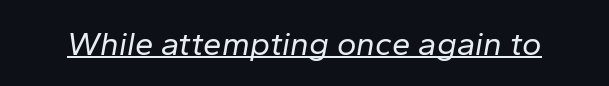
Q: Is the text bold? A: No.
Q: Is the text italic (slanted)? A: Yes, it leans right by about 10 degrees.
Q: Is the text underlined? A: Yes.
Q: Is the spacing between letters normal or unusually wide? A: Normal.
Q: Width (condensed, normal, or wide)? A: Normal.
Q: Stroke contrast? A: Low.
Q: x-height? A: Medium.
Q: Monospaced? A: No.
